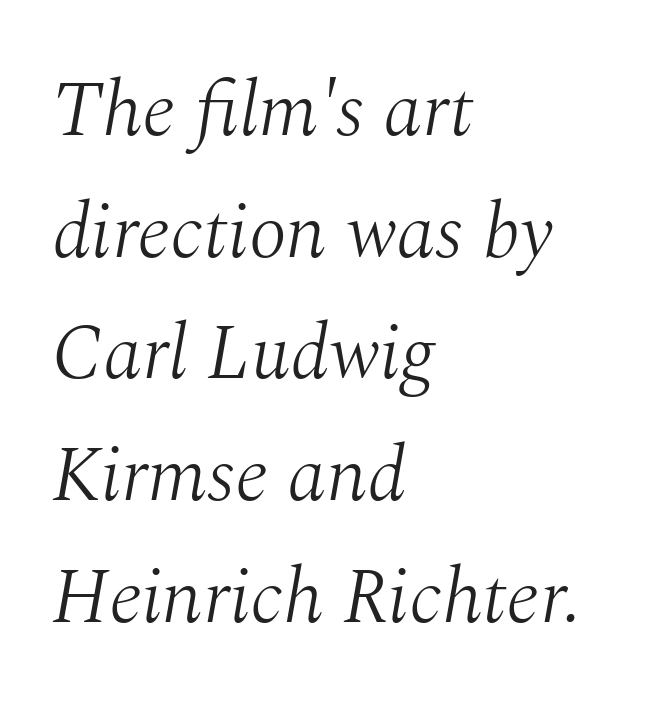
Q: Is the text bold? A: No.
Q: Is the text italic (slanted)? A: Yes, it leans right by about 10 degrees.
Q: Is the typeface a serif or a sans-serif typeface? A: Serif.
Q: Is the text underlined? A: No.
Q: How is the paragraph aligned? A: Left-aligned.
Q: Is the spacing between letters normal or unusually wide? A: Normal.
Q: Is the spacing between lines tight, normal or loose? A: Normal.
Q: Width (condensed, normal, or wide)? A: Normal.
Q: Stroke contrast? A: Medium.
Q: x-height? A: Medium.
Q: Monospaced? A: No.
